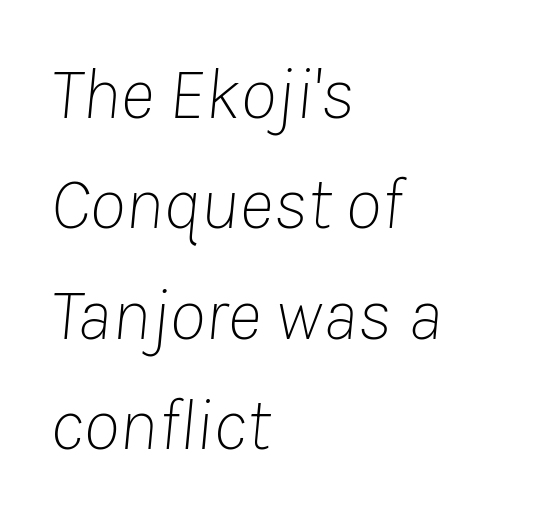
{"italic": "yes", "lean": "right", "slant_degrees": 8, "bold": "no", "weight": "thin", "width": "normal", "stroke_contrast": "low", "x_height": "medium", "monospaced": "no", "underline": "no", "align": "left", "line_spacing": "normal", "line_spacing_ratio": 1.49, "letter_spacing": "normal", "letter_spacing_em": 0.0, "glyph_px": 74}
